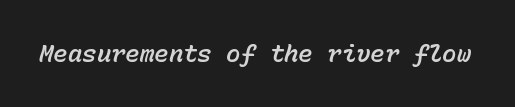
Spacing between characters is what you'd get straight out of the box. The glyphs look as if they've been sheared to an angle. A clean baseline with only descenders dipping below it.
